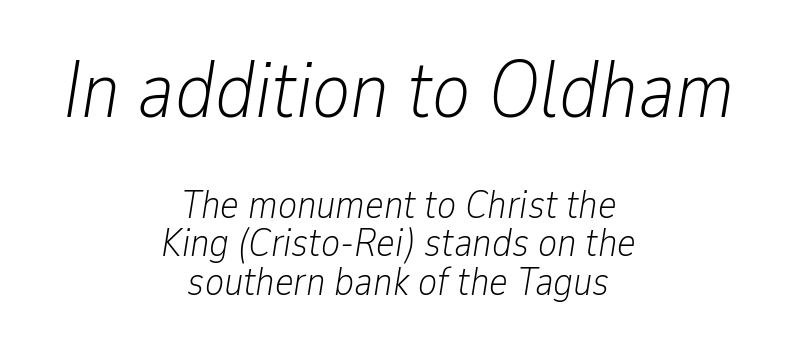
Type without underlining. Here the first block reads like a headline and the second like body copy. Tracking value appears to be zero — textbook default spacing. Nothing heavy about these letters — not bold at all.
